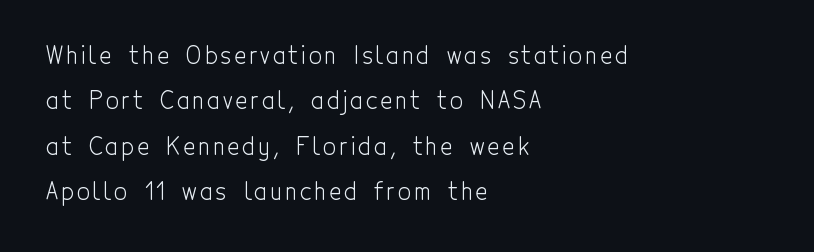
The image shows 23 px text type, upright; set left-aligned, loose line spacing (1.97x), not underlined.
